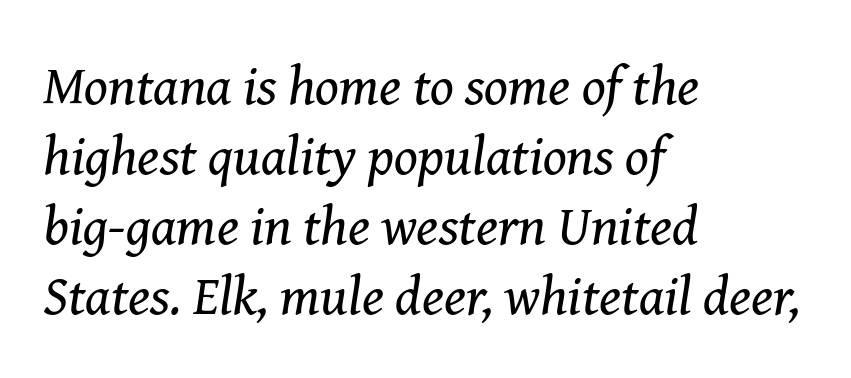
Q: Is the text bold? A: No.
Q: Is the text italic (slanted)? A: Yes, it leans right by about 8 degrees.
Q: Is the typeface a serif or a sans-serif typeface? A: Serif.
Q: Is the text underlined? A: No.
Q: How is the paragraph aligned? A: Left-aligned.
Q: Is the spacing between letters normal or unusually wide? A: Normal.
Q: Is the spacing between lines tight, normal or loose? A: Normal.
Q: Width (condensed, normal, or wide)? A: Normal.
Q: Stroke contrast? A: Medium.
Q: x-height? A: Medium.
Q: Monospaced? A: No.
